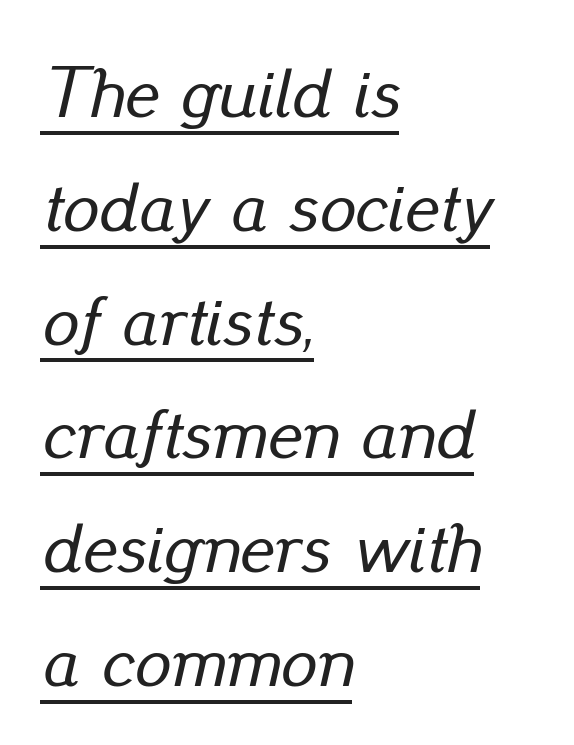
{"italic": "yes", "lean": "right", "slant_degrees": 13, "width": "normal", "stroke_contrast": "low", "x_height": "small", "monospaced": "no", "underline": "yes", "align": "left", "line_spacing": "normal", "line_spacing_ratio": 1.58, "letter_spacing": "normal", "letter_spacing_em": 0.0, "glyph_px": 72}
